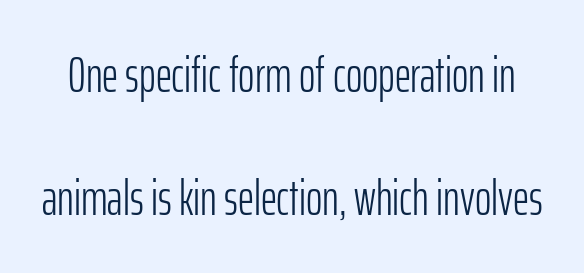
Q: Is the text bold? A: No.
Q: Is the text italic (slanted)? A: No, it is upright.
Q: Is the typeface a serif or a sans-serif typeface? A: Sans-serif.
Q: Is the text underlined? A: No.
Q: Is the spacing between letters normal or unusually wide? A: Normal.
Q: Is the spacing between lines tight, normal or loose? A: Loose.
Q: Width (condensed, normal, or wide)? A: Condensed.
Q: Stroke contrast? A: Low.
Q: x-height? A: Medium.
Q: Monospaced? A: No.
